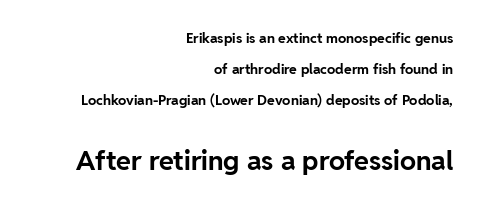
{"italic": "no", "bold": "yes", "underline": "no", "align": "right", "line_spacing": "loose", "line_spacing_ratio": 2.2, "letter_spacing": "normal", "letter_spacing_em": 0.0, "larger_block": "second", "size_ratio": 1.93, "glyph_px": 27}
